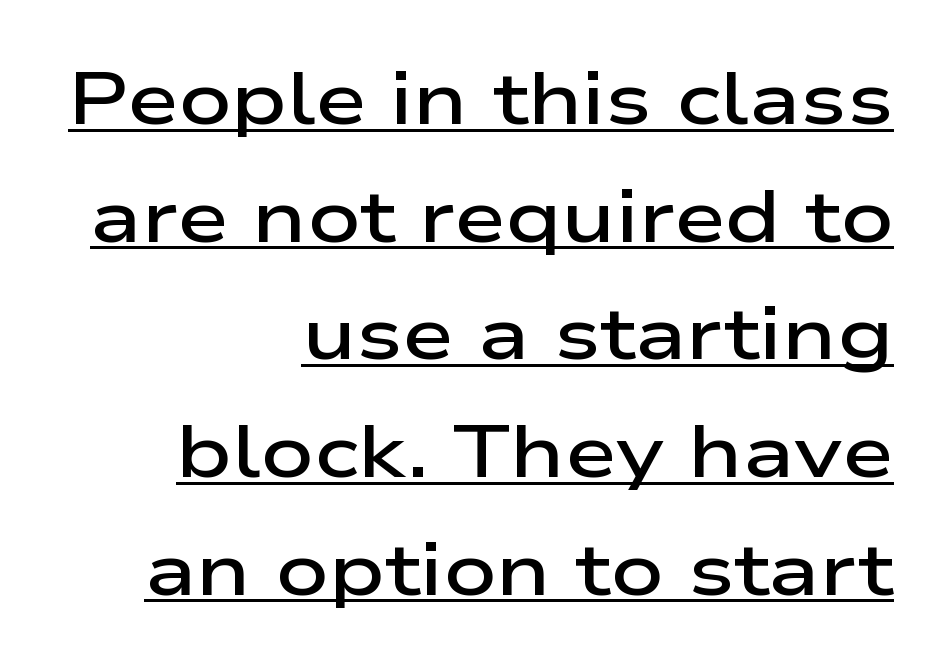
The image shows 74 px semibold, wide sans-serif type, upright; set right-aligned, normal line spacing (1.59x), normal letter spacing, underlined; low stroke contrast and a medium x-height.
